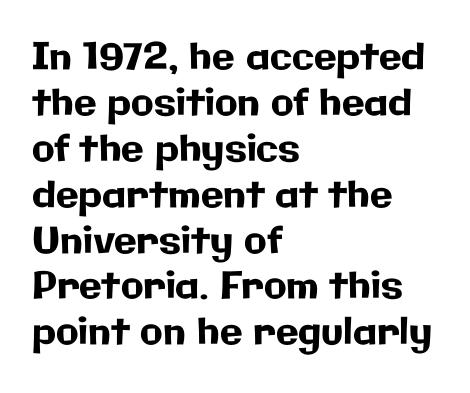
The image shows 37 px sans-serif type, upright; set left-aligned, line spacing 1.24x, normal letter spacing, not underlined; low stroke contrast and a medium x-height.
